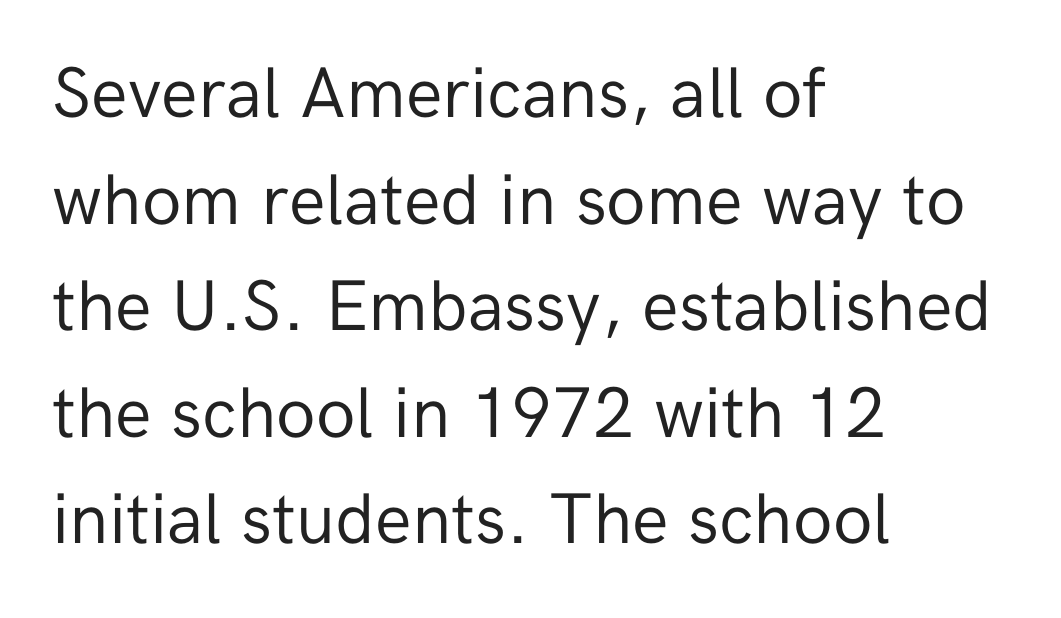
The type family on display is of the sans-serif kind. A typesetter would call this proportional, since set widths differ per character. There is no visible air inserted between adjacent glyphs. In terms of posture, this sample is upright. Alignment: flush left. Only glyphs here, with clear space below each row.
